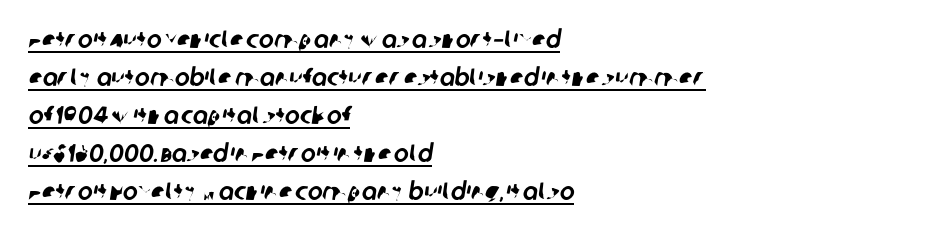
The image shows 25 px text type; set left-aligned, normal line spacing (1.52x), normal letter spacing, underlined.
